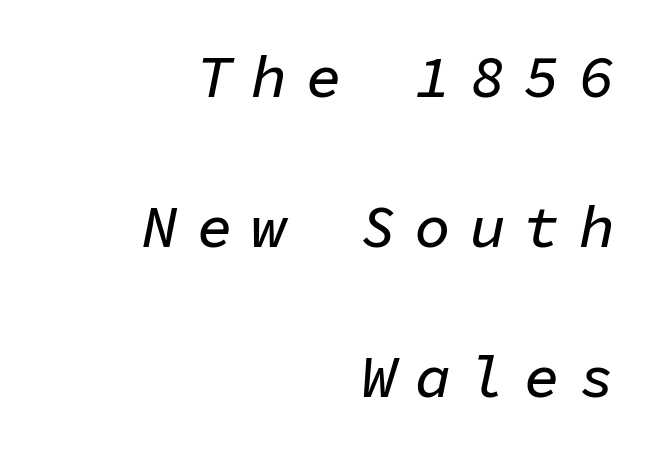
{"italic": "yes", "lean": "right", "slant_degrees": 11, "width": "normal", "stroke_contrast": "low", "x_height": "medium", "monospaced": "yes", "underline": "no", "align": "right", "line_spacing": "loose", "line_spacing_ratio": 2.5, "letter_spacing": "wide", "letter_spacing_em": 0.31, "glyph_px": 60}
